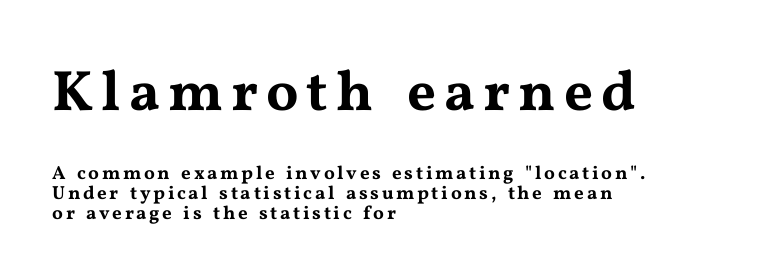
Q: Is the text italic (slanted)? A: No, it is upright.
Q: Is the typeface a serif or a sans-serif typeface? A: Serif.
Q: Is the text underlined? A: No.
Q: How is the paragraph aligned? A: Left-aligned.
Q: Is the spacing between lines tight, normal or loose? A: Tight.
Q: Which block of text is set in a larger size, the first (top) or the second (bottom)? A: The first (top) one.
Q: Width (condensed, normal, or wide)? A: Wide.
Q: Stroke contrast? A: Medium.
Q: x-height? A: Medium.
Q: Monospaced? A: No.
